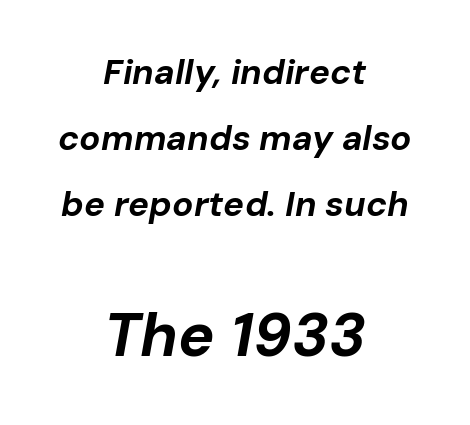
Each word holds together tightly as a unit, with standard inter-letter gaps. The lower block of text is set noticeably larger than the block above it. Chunky letters — that's bold for sure. Short and long lines alike share a common midpoint.
